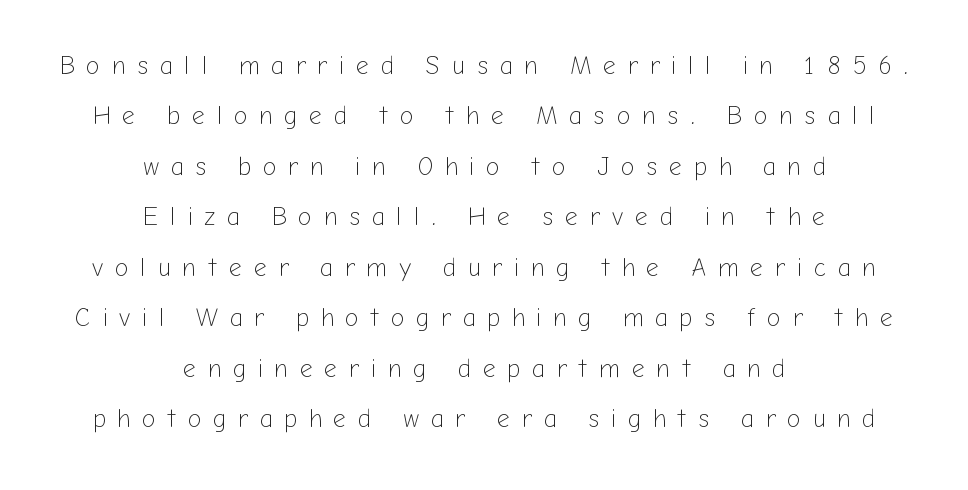
The image shows 25 px text type, upright; set centered, loose line spacing (2.02x), unusually wide letter spacing (+0.48 em), not underlined.
